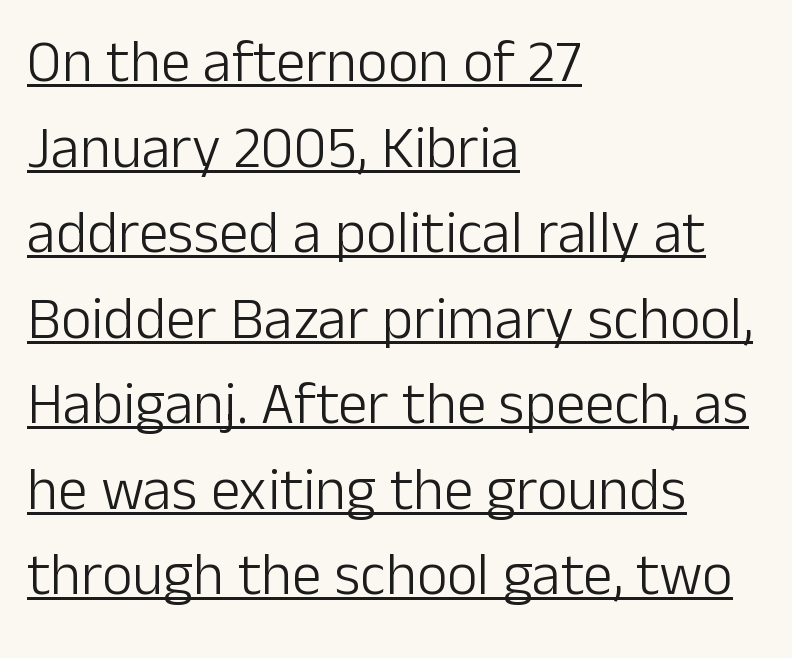
Q: Is the text bold? A: No.
Q: Is the text italic (slanted)? A: No, it is upright.
Q: Is the typeface a serif or a sans-serif typeface? A: Sans-serif.
Q: Is the text underlined? A: Yes.
Q: How is the paragraph aligned? A: Left-aligned.
Q: Is the spacing between letters normal or unusually wide? A: Normal.
Q: Is the spacing between lines tight, normal or loose? A: Normal.
Q: Width (condensed, normal, or wide)? A: Normal.
Q: Stroke contrast? A: Low.
Q: x-height? A: Medium.
Q: Monospaced? A: No.
